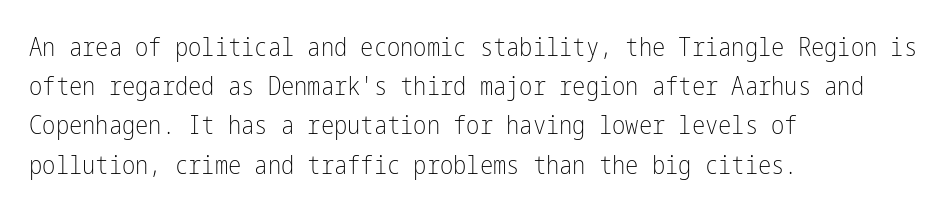
{"italic": "no", "bold": "no", "underline": "no", "align": "left", "line_spacing": "normal", "line_spacing_ratio": 1.57, "letter_spacing": "normal", "letter_spacing_em": 0.0, "glyph_px": 25}
